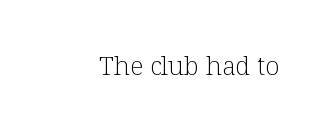
The image shows 26 px text type, upright; set normal letter spacing, not underlined.
